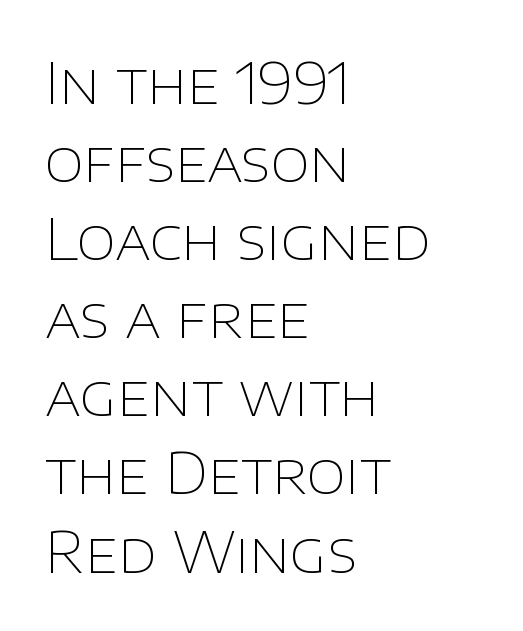
Q: Is the text bold? A: No.
Q: Is the text italic (slanted)? A: No, it is upright.
Q: Is the typeface a serif or a sans-serif typeface? A: Sans-serif.
Q: Is the text underlined? A: No.
Q: How is the paragraph aligned? A: Left-aligned.
Q: Is the spacing between letters normal or unusually wide? A: Normal.
Q: Is the spacing between lines tight, normal or loose? A: Normal.
Q: Width (condensed, normal, or wide)? A: Normal.
Q: Stroke contrast? A: Low.
Q: x-height? A: Large.
Q: Monospaced? A: No.
